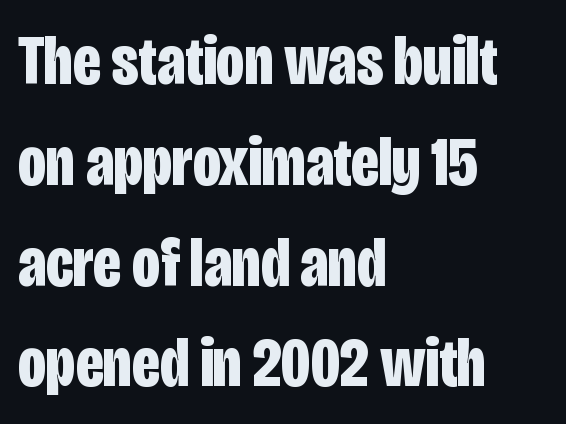
The image shows 70 px bold, condensed sans-serif type, upright; set left-aligned, normal line spacing (1.44x), normal letter spacing, not underlined; low stroke contrast and a large x-height.
